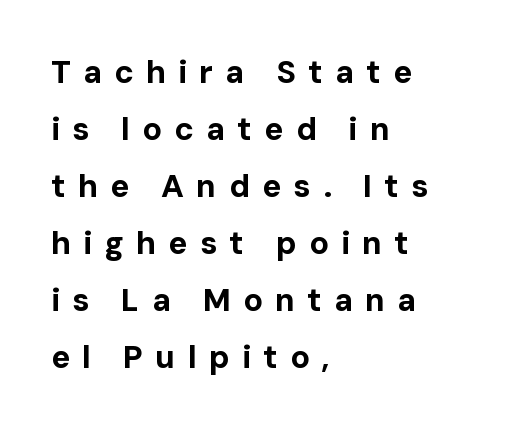
Q: Is the text bold? A: Yes.
Q: Is the text italic (slanted)? A: No, it is upright.
Q: Is the typeface a serif or a sans-serif typeface? A: Sans-serif.
Q: Is the text underlined? A: No.
Q: How is the paragraph aligned? A: Left-aligned.
Q: Is the spacing between letters normal or unusually wide? A: Unusually wide.
Q: Width (condensed, normal, or wide)? A: Normal.
Q: Stroke contrast? A: Low.
Q: x-height? A: Medium.
Q: Monospaced? A: No.
